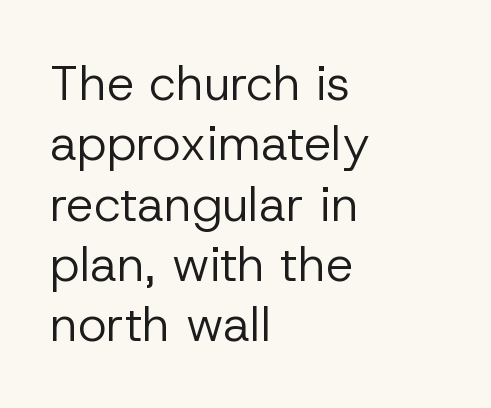
Q: Is the text bold? A: No.
Q: Is the text italic (slanted)? A: No, it is upright.
Q: Is the typeface a serif or a sans-serif typeface? A: Sans-serif.
Q: Is the text underlined? A: No.
Q: How is the paragraph aligned? A: Left-aligned.
Q: Is the spacing between letters normal or unusually wide? A: Normal.
Q: Width (condensed, normal, or wide)? A: Normal.
Q: Stroke contrast? A: Low.
Q: x-height? A: Medium.
Q: Monospaced? A: No.
